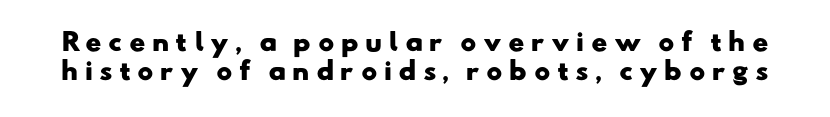
Q: Is the text bold? A: Yes.
Q: Is the text underlined? A: No.
Q: Is the spacing between letters normal or unusually wide? A: Unusually wide.
